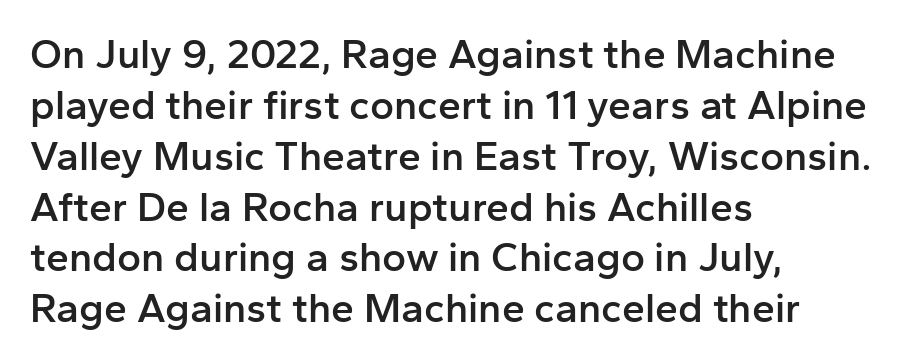
{"serif": "no", "italic": "no", "bold": "semi", "weight": "semibold", "width": "normal", "stroke_contrast": "low", "x_height": "medium", "monospaced": "no", "underline": "no", "align": "left", "line_spacing_ratio": 1.24, "letter_spacing": "normal", "letter_spacing_em": 0.0, "glyph_px": 41}
